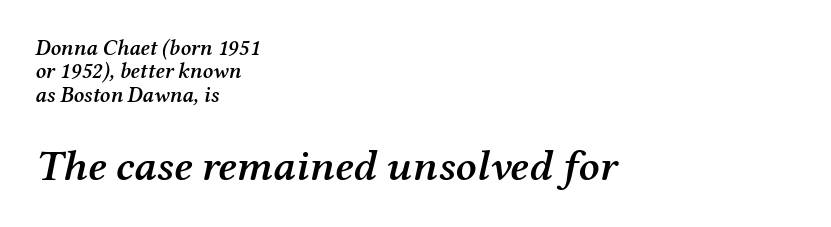
A typesetter would call this leading minimal, almost set solid. Look at the bottom of the vertical strokes: they flare into serifs here. The passage shown leans; its letterforms are oblique. The passage shown begins with its smaller block and ends with its larger one. Characters follow at the spacing the type designer built in. Left-aligned paragraph, ragged on the right.
